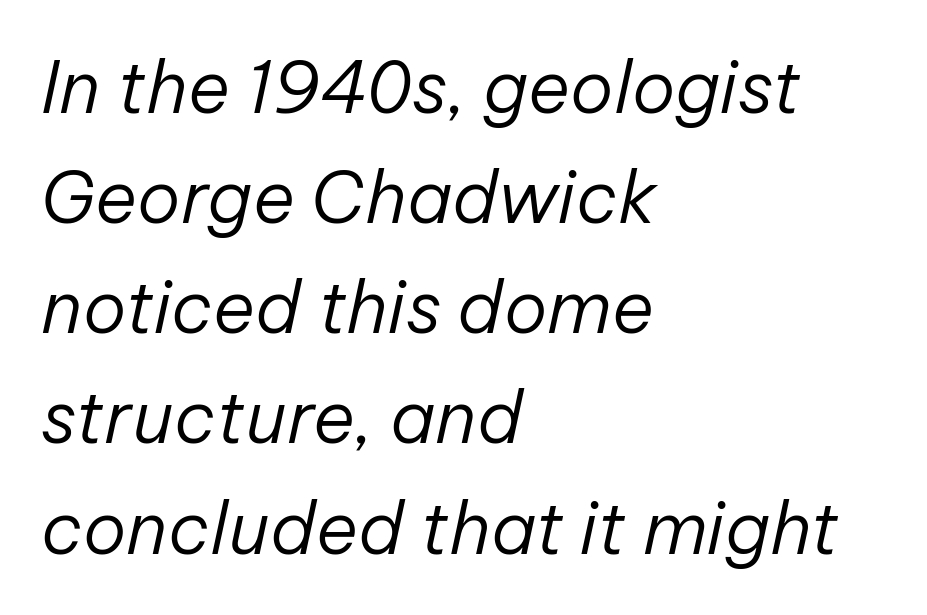
The image shows 72 px regular-weight type, italic (leaning right); set left-aligned, normal line spacing (1.53x), normal letter spacing, not underlined; low stroke contrast and a medium x-height.
